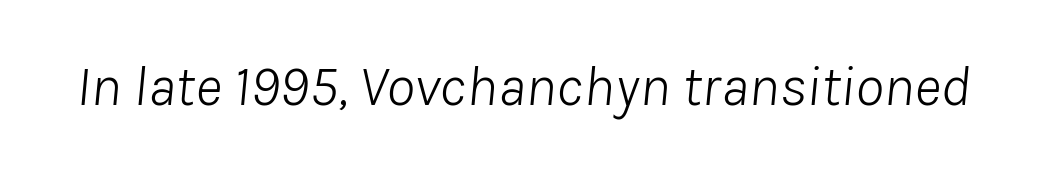
The image shows 58 px light type, italic (leaning right); set normal letter spacing, not underlined; low stroke contrast and a medium x-height.
